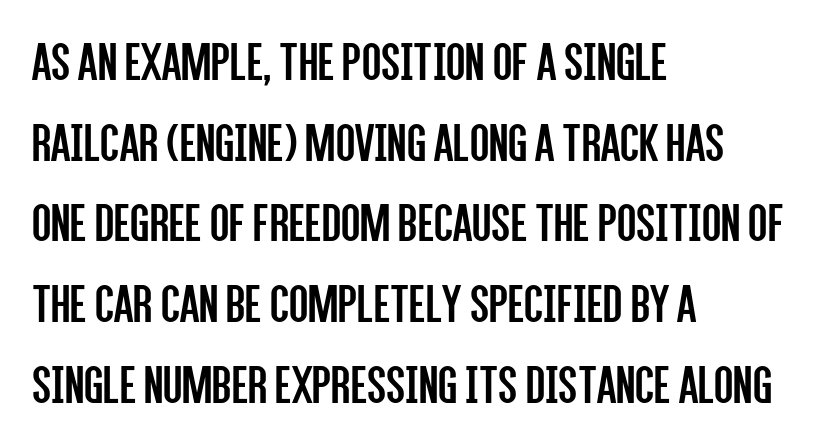
{"serif": "no", "italic": "no", "bold": "no", "weight": "regular", "width": "condensed", "stroke_contrast": "low", "x_height": "large", "monospaced": "no", "underline": "no", "align": "left", "line_spacing": "normal", "line_spacing_ratio": 1.44, "letter_spacing": "normal", "letter_spacing_em": 0.0, "glyph_px": 56}
